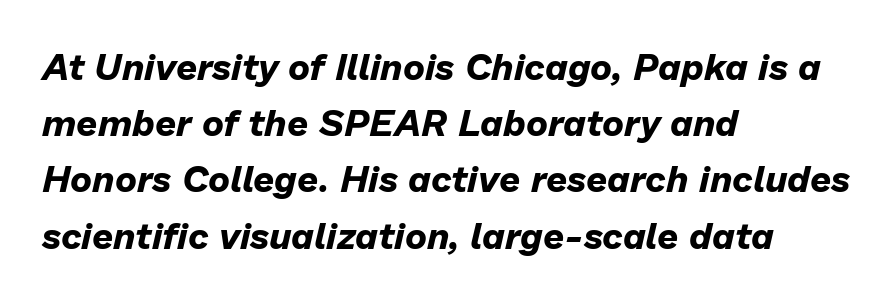
Q: Is the text bold? A: Yes.
Q: Is the text italic (slanted)? A: Yes, it leans right by about 13 degrees.
Q: Is the text underlined? A: No.
Q: How is the paragraph aligned? A: Left-aligned.
Q: Is the spacing between letters normal or unusually wide? A: Normal.
Q: Is the spacing between lines tight, normal or loose? A: Normal.
Q: Width (condensed, normal, or wide)? A: Normal.
Q: Stroke contrast? A: Low.
Q: x-height? A: Medium.
Q: Monospaced? A: No.
